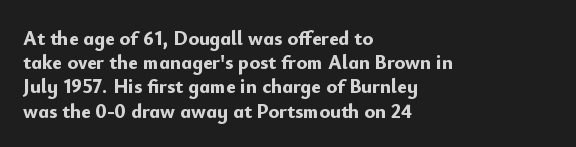
Descenders hang freely into open space. The paragraph has a hard left edge and a soft right edge. It's the straight-up-and-down kind of type. Observe the ordinary spacing: letters are neighbours, not strangers. Weight check: bold — yes, fully.
